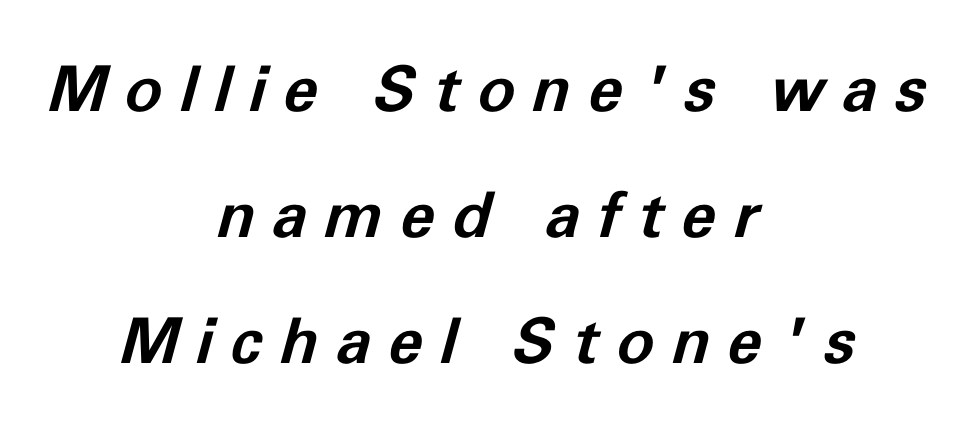
The image shows 63 px bold type, italic (leaning right); set centered, loose line spacing (2.0x), unusually wide letter spacing (+0.28 em), not underlined; low stroke contrast and a medium x-height.
